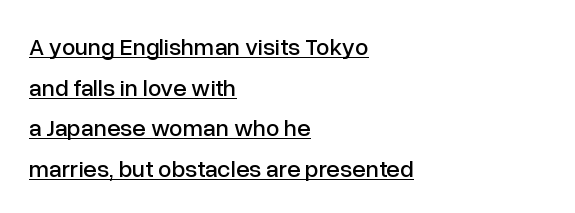
Q: Is the text italic (slanted)? A: No, it is upright.
Q: Is the text underlined? A: Yes.
Q: How is the paragraph aligned? A: Left-aligned.
Q: Is the spacing between letters normal or unusually wide? A: Normal.
Q: Is the spacing between lines tight, normal or loose? A: Normal.
